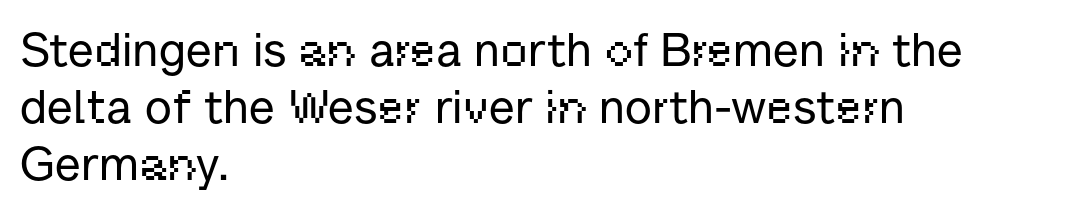
Q: Is the text italic (slanted)? A: No, it is upright.
Q: Is the typeface a serif or a sans-serif typeface? A: Sans-serif.
Q: Is the text underlined? A: No.
Q: How is the paragraph aligned? A: Left-aligned.
Q: Is the spacing between letters normal or unusually wide? A: Normal.
Q: Width (condensed, normal, or wide)? A: Normal.
Q: Stroke contrast? A: Low.
Q: x-height? A: Medium.
Q: Monospaced? A: No.
